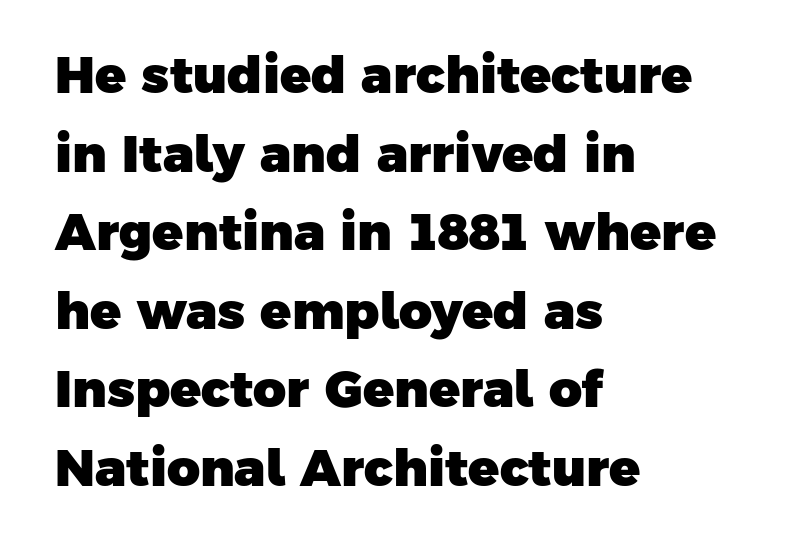
These lines carry a lot of weight — the face is fully bold. The glyphs in this specimen are sans serif. Anything drawn beneath the words? Only blank space. Words appear dense and cohesive because spacing is normal. The passage shown is typed in a proportional face where columns would drift. If you measured baseline to baseline, you'd find a middling distance.
